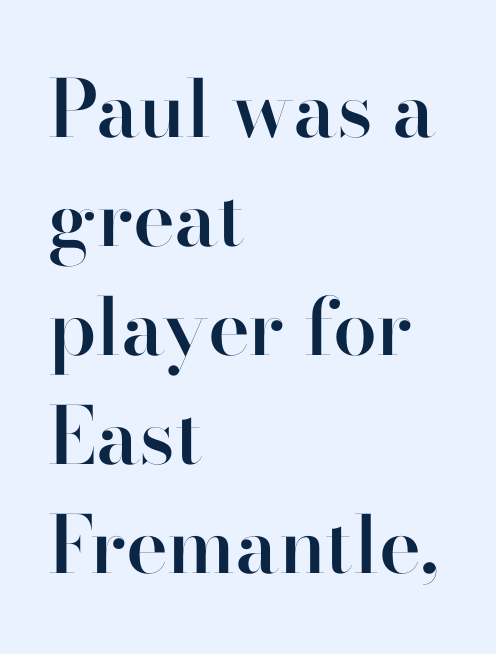
The image shows 79 px semibold sans-serif type, upright; set left-aligned, normal line spacing (1.38x), normal letter spacing, not underlined; high stroke contrast and a small x-height.
